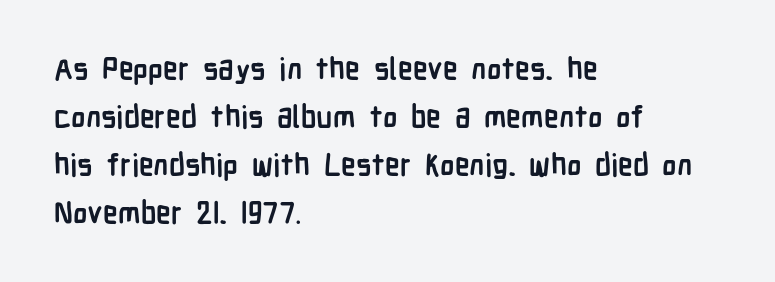
Q: Is the text bold? A: Yes.
Q: Is the text italic (slanted)? A: No, it is upright.
Q: Is the typeface a serif or a sans-serif typeface? A: Sans-serif.
Q: Is the text underlined? A: No.
Q: How is the paragraph aligned? A: Left-aligned.
Q: Is the spacing between letters normal or unusually wide? A: Normal.
Q: Is the spacing between lines tight, normal or loose? A: Normal.
Q: Width (condensed, normal, or wide)? A: Condensed.
Q: Stroke contrast? A: Low.
Q: x-height? A: Medium.
Q: Monospaced? A: No.
